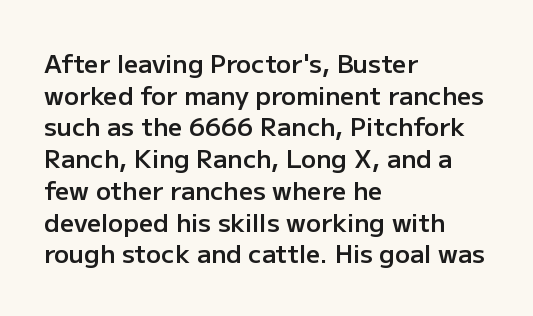
The image shows 25 px text type, upright; set left-aligned, normal line spacing (1.27x), normal letter spacing, not underlined.
